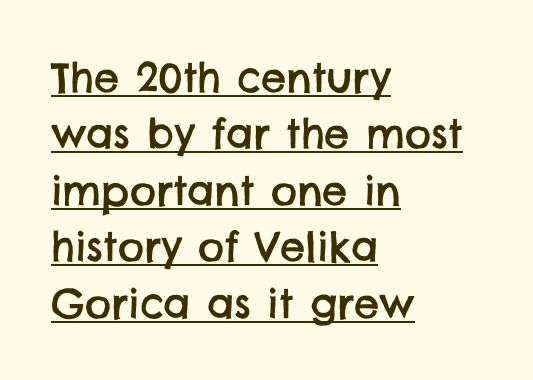
The image shows 40 px sans-serif type; set left-aligned, normal line spacing (1.41x), normal letter spacing, underlined; low stroke contrast and a large x-height.
